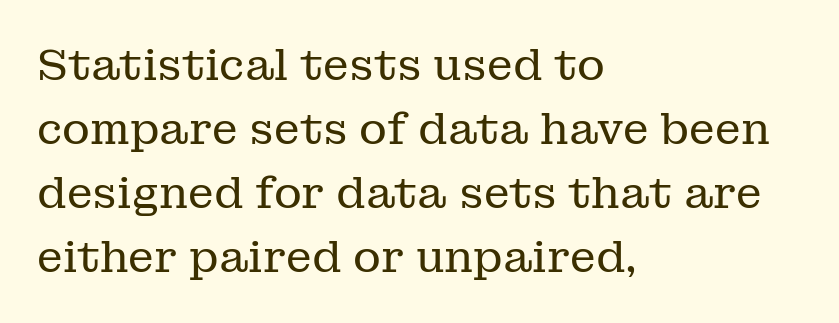
{"serif": "yes", "italic": "no", "bold": "no", "weight": "regular", "width": "normal", "stroke_contrast": "low", "x_height": "medium", "monospaced": "no", "underline": "no", "align": "left", "line_spacing": "normal", "line_spacing_ratio": 1.49, "letter_spacing": "normal", "letter_spacing_em": 0.0, "glyph_px": 43}
